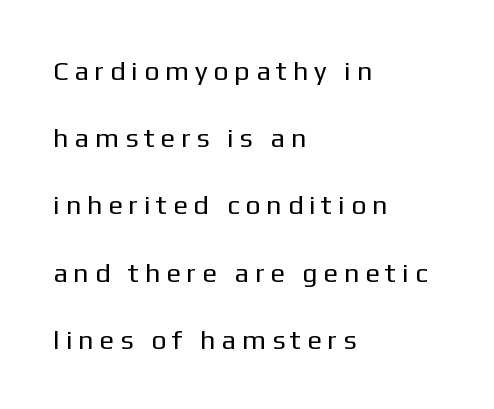
The image shows 27 px text type, upright; set left-aligned, loose line spacing (2.49x), unusually wide letter spacing (+0.29 em), not underlined.
